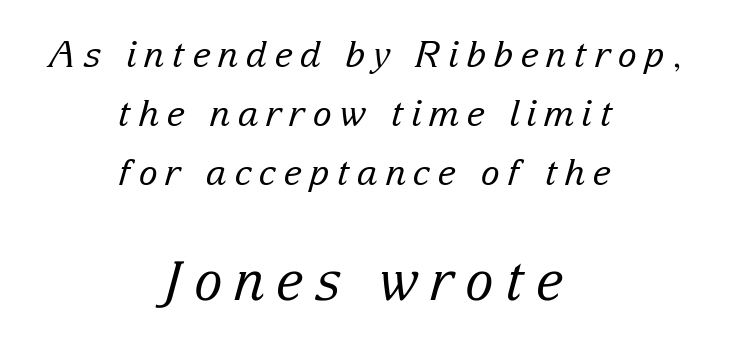
{"serif": "yes", "italic": "yes", "lean": "right", "slant_degrees": 15, "bold": "no", "weight": "regular", "width": "normal", "stroke_contrast": "low", "x_height": "medium", "monospaced": "no", "underline": "no", "align": "center", "line_spacing": "normal", "line_spacing_ratio": 1.64, "letter_spacing": "wide", "letter_spacing_em": 0.2, "larger_block": "second", "size_ratio": 1.5, "glyph_px": 54}
